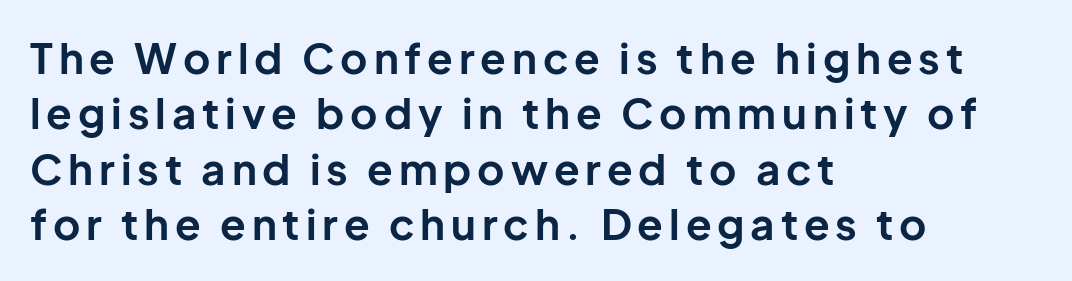
Every row of glyphs begins at an identical x-position on the left. Students, this is bold: see how much ink each stroke carries. Is there any slant? The stems are plumb. This sample has the flowing, uneven cadence of proportional lettering. Check under the words: just untouched page.
